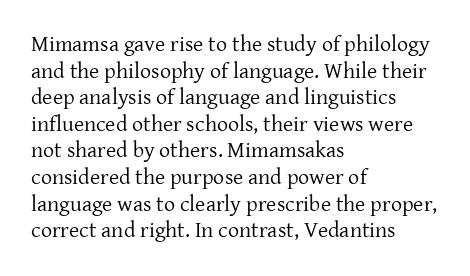
The image shows 22 px text type, upright; set left-aligned, line spacing 1.21x, normal letter spacing, not underlined.
